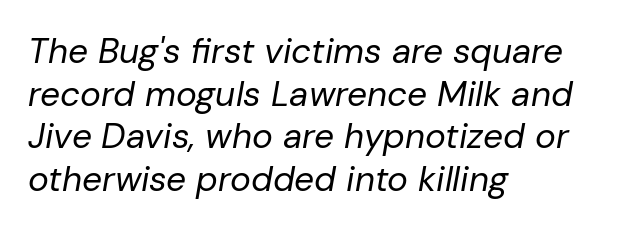
Varying glyph widths throughout — classic text-font behaviour. Slanted lettering throughout. Letters rest on an invisible, unmarked baseline. No letter is thick-stroked: the sample isn't bold. The face used here is rendered with its standard letterfit.
